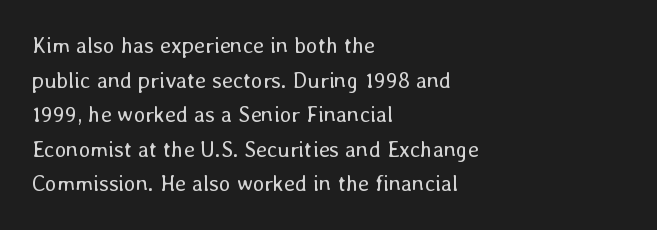
The image shows 22 px text type, upright; set left-aligned, normal line spacing (1.57x), normal letter spacing, not underlined.
